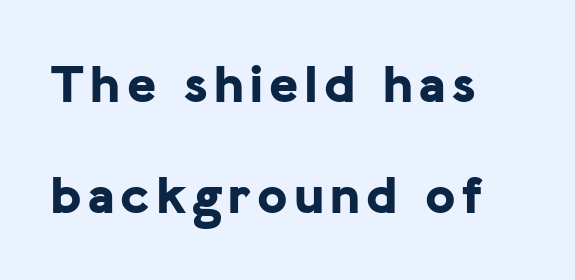
Character widths vary here, with narrow letters taking less room than wide ones. Whoever set this chose breathing room over compactness in the vertical rhythm. Characters remain perfectly vertical along every line. The paragraph has a hard left edge and a soft right edge. The string is rendered with underlining switched off. The letters carry no serifs — their stems end cleanly without finishing strokes.
